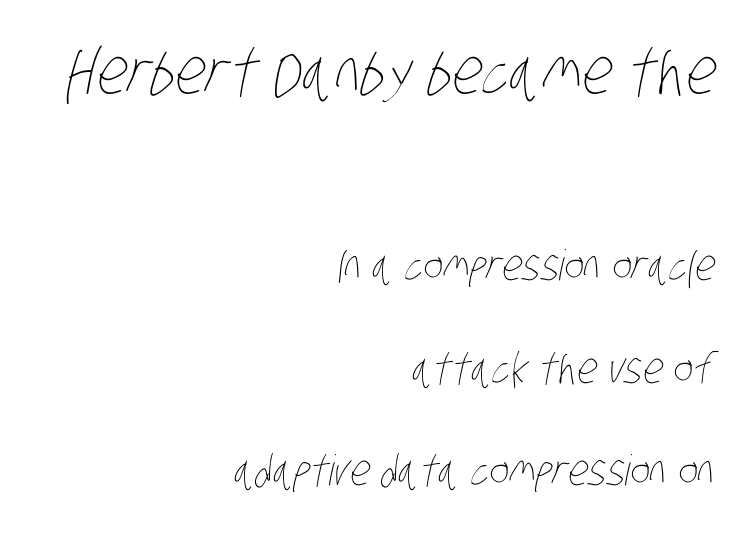
The image shows 63 px thin, condensed type; set right-aligned, loose line spacing (2.44x), normal letter spacing, not underlined; the first (top) block is 1.5x larger; low stroke contrast and a large x-height.
